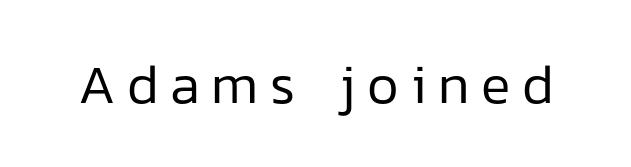
The image shows 55 px regular-weight sans-serif type, upright; set unusually wide letter spacing (+0.21 em), not underlined; low stroke contrast and a medium x-height.
